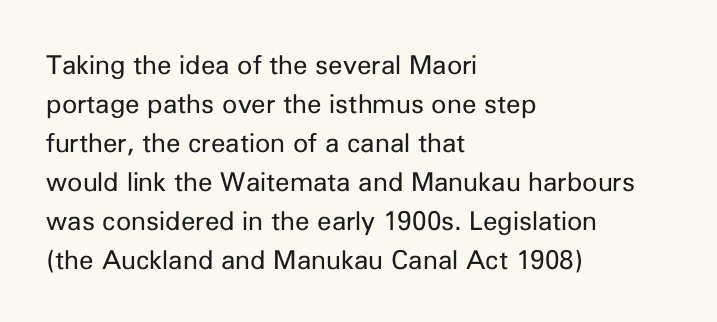
{"italic": "no", "bold": "no", "underline": "no", "align": "left", "line_spacing": "normal", "line_spacing_ratio": 1.5, "letter_spacing": "normal", "letter_spacing_em": 0.0, "glyph_px": 26}
